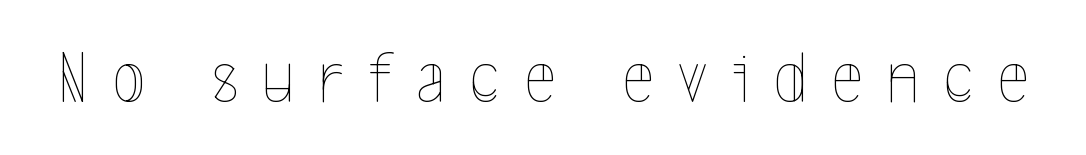
Q: Is the text bold? A: No.
Q: Is the text italic (slanted)? A: No, it is upright.
Q: Is the text underlined? A: No.
Q: Is the spacing between letters normal or unusually wide? A: Unusually wide.
Q: Width (condensed, normal, or wide)? A: Condensed.
Q: x-height? A: Medium.
Q: Monospaced? A: No.
